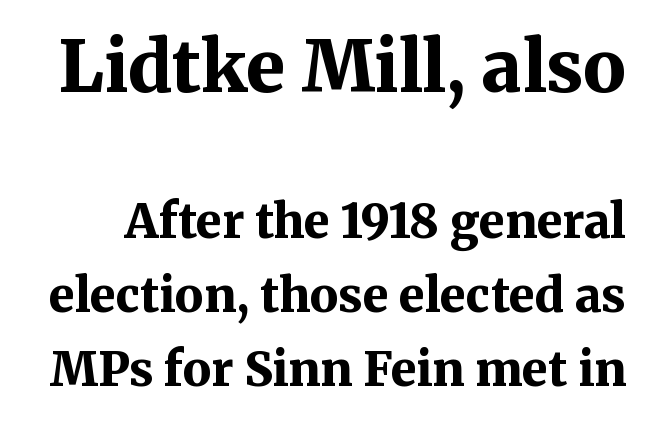
The letters stand straight up with perfectly vertical stems. Summary of vertical rhythm: regular, with standard interline spacing. Size hierarchy here favors the leading block over the trailing one. On the weight axis this lands at bold, roughly 700. The face used here is rendered with its standard letterfit. Do the characters align in a grid? No, the font is proportional.
